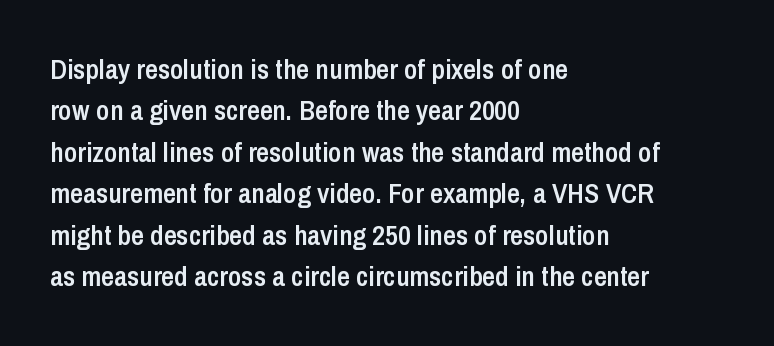
Underline: absent. Typographically, this falls in the sans-serif category. Each line starts at the same left margin while the right side varies. How are the letters spaced? Ordinarily, with no added tracking. No italicization has been applied; the sample stays upright.
